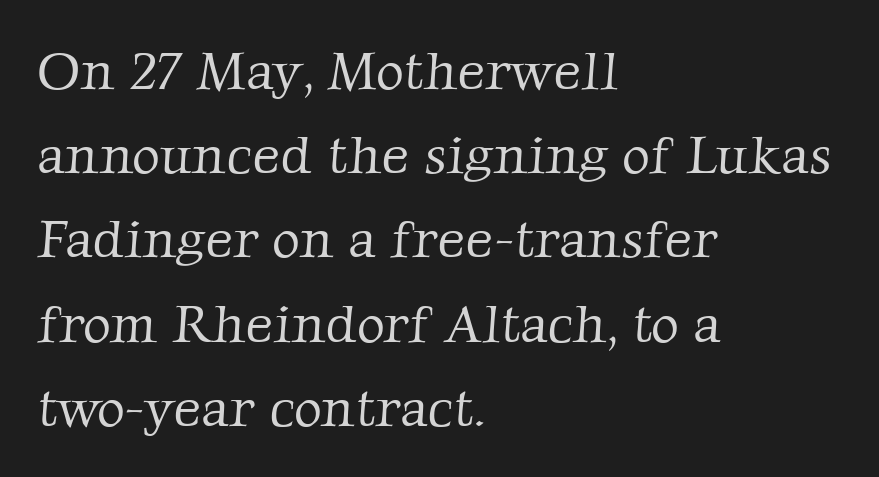
Q: Is the text bold? A: No.
Q: Is the typeface a serif or a sans-serif typeface? A: Serif.
Q: Is the text underlined? A: No.
Q: How is the paragraph aligned? A: Left-aligned.
Q: Is the spacing between letters normal or unusually wide? A: Normal.
Q: Is the spacing between lines tight, normal or loose? A: Normal.
Q: Width (condensed, normal, or wide)? A: Normal.
Q: Stroke contrast? A: Low.
Q: x-height? A: Medium.
Q: Monospaced? A: No.
